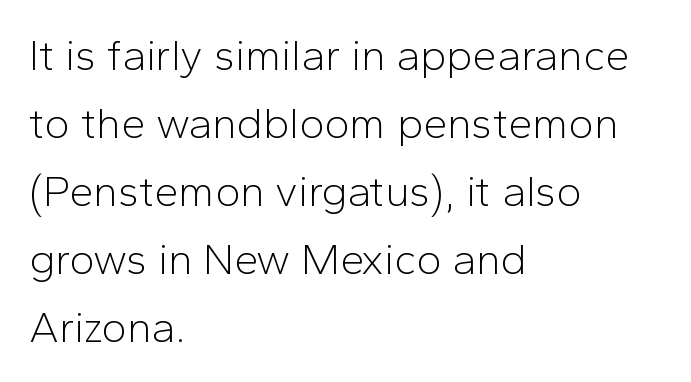
The image shows 43 px light sans-serif type, upright; set left-aligned, normal line spacing (1.58x), normal letter spacing, not underlined; low stroke contrast and a medium x-height.
